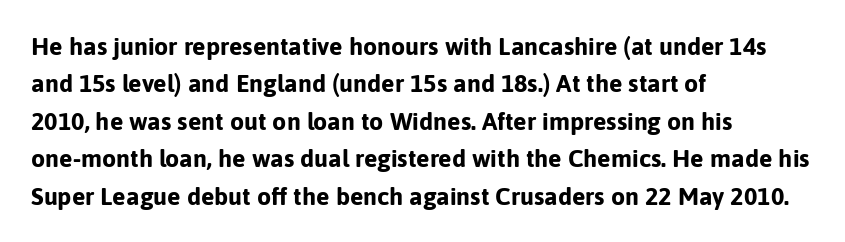
Q: Is the text bold? A: Yes.
Q: Is the text italic (slanted)? A: No, it is upright.
Q: Is the text underlined? A: No.
Q: How is the paragraph aligned? A: Left-aligned.
Q: Is the spacing between letters normal or unusually wide? A: Normal.
Q: Is the spacing between lines tight, normal or loose? A: Normal.
